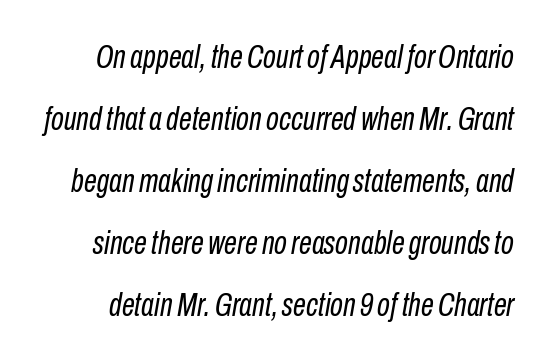
The image shows 33 px regular-weight, condensed type, italic (leaning right); set line spacing 1.88x, normal letter spacing, not underlined; low stroke contrast and a medium x-height.
